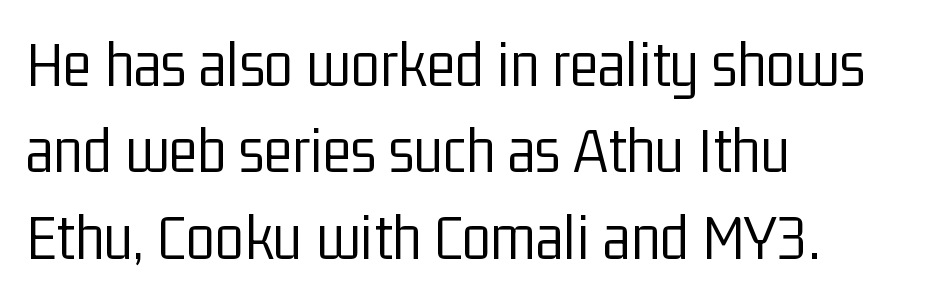
{"serif": "no", "italic": "no", "bold": "no", "weight": "light", "width": "condensed", "stroke_contrast": "low", "x_height": "medium", "monospaced": "no", "underline": "no", "align": "left", "line_spacing": "normal", "line_spacing_ratio": 1.29, "letter_spacing": "normal", "letter_spacing_em": 0.0, "glyph_px": 67}
